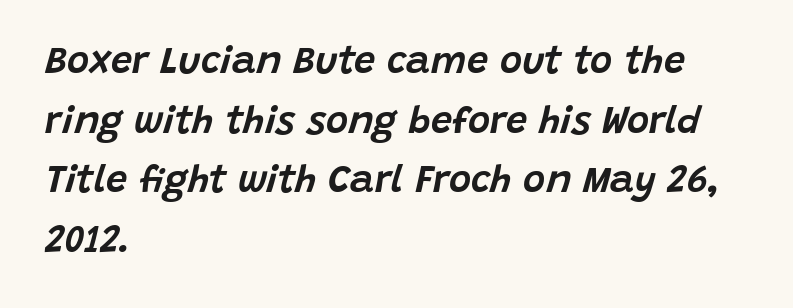
Q: Is the text italic (slanted)? A: Yes, it leans right by about 15 degrees.
Q: Is the text underlined? A: No.
Q: How is the paragraph aligned? A: Left-aligned.
Q: Is the spacing between letters normal or unusually wide? A: Normal.
Q: Is the spacing between lines tight, normal or loose? A: Normal.
Q: Width (condensed, normal, or wide)? A: Normal.
Q: Stroke contrast? A: Low.
Q: x-height? A: Large.
Q: Monospaced? A: No.
